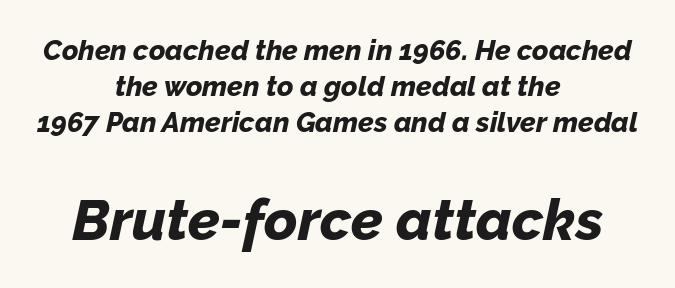
Q: Is the text bold? A: Yes.
Q: Is the text italic (slanted)? A: Yes, it leans right by about 12 degrees.
Q: Is the text underlined? A: No.
Q: How is the paragraph aligned? A: Centered.
Q: Is the spacing between letters normal or unusually wide? A: Normal.
Q: Is the spacing between lines tight, normal or loose? A: Normal.
Q: Which block of text is set in a larger size, the first (top) or the second (bottom)? A: The second (bottom) one.
Q: Width (condensed, normal, or wide)? A: Normal.
Q: Stroke contrast? A: Low.
Q: x-height? A: Medium.
Q: Monospaced? A: No.
